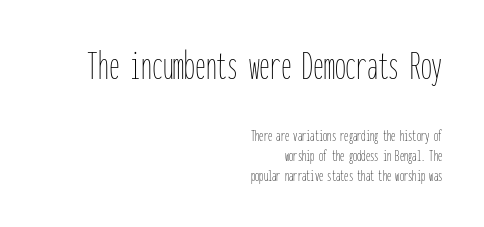
The image shows 43 px thin, condensed type, upright, monospaced; set right-aligned, line spacing 1.16x, normal letter spacing, not underlined; the first (top) block is 2.53x larger; low stroke contrast and a medium x-height.
